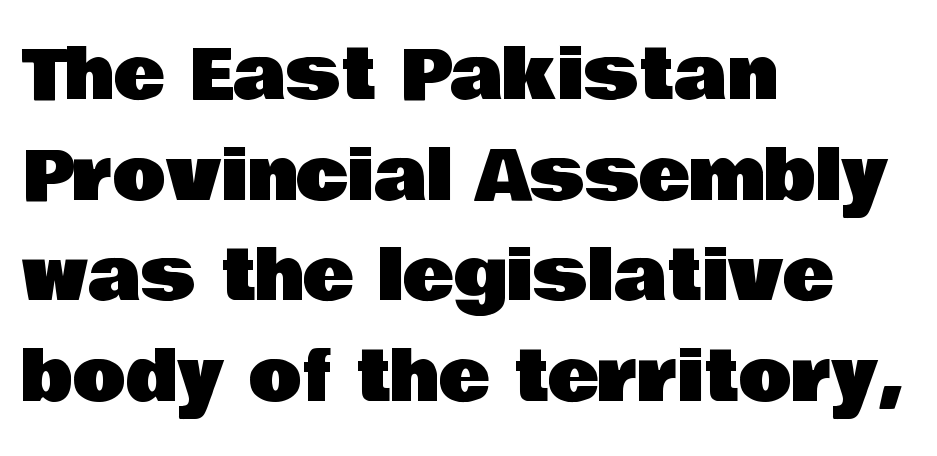
Q: Is the text italic (slanted)? A: No, it is upright.
Q: Is the typeface a serif or a sans-serif typeface? A: Sans-serif.
Q: Is the text underlined? A: No.
Q: How is the paragraph aligned? A: Left-aligned.
Q: Is the spacing between letters normal or unusually wide? A: Normal.
Q: Is the spacing between lines tight, normal or loose? A: Normal.
Q: Width (condensed, normal, or wide)? A: Normal.
Q: Stroke contrast? A: Low.
Q: x-height? A: Large.
Q: Monospaced? A: No.
